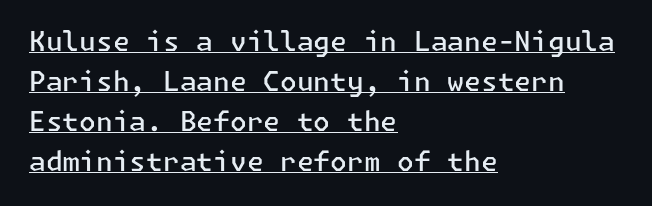
Q: Is the text bold? A: Semi-bold.
Q: Is the text italic (slanted)? A: No, it is upright.
Q: Is the text underlined? A: Yes.
Q: How is the paragraph aligned? A: Left-aligned.
Q: Is the spacing between letters normal or unusually wide? A: Normal.
Q: Is the spacing between lines tight, normal or loose? A: Normal.
